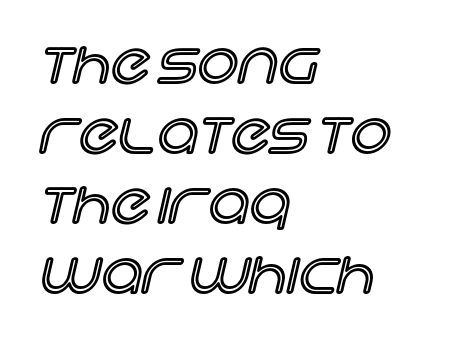
Q: Is the text italic (slanted)? A: Yes.
Q: Is the text underlined? A: No.
Q: How is the paragraph aligned? A: Left-aligned.
Q: Is the spacing between letters normal or unusually wide? A: Normal.
Q: Width (condensed, normal, or wide)? A: Normal.
Q: x-height? A: Large.
Q: Monospaced? A: No.
